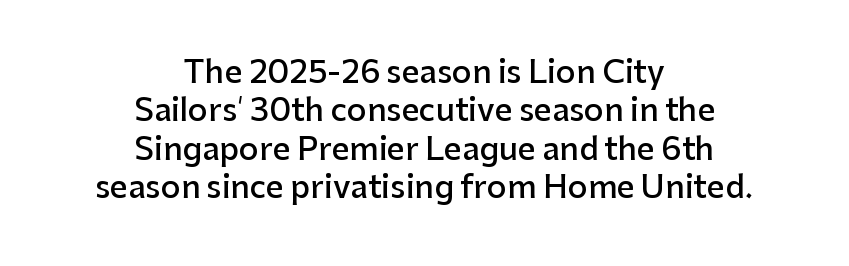
Emphasis by weight is partial: semibold. Descender tails drop into unmarked territory. In terms of letterspacing, this is plain default setting. What kind of face is this? One without serifs — a sans.
